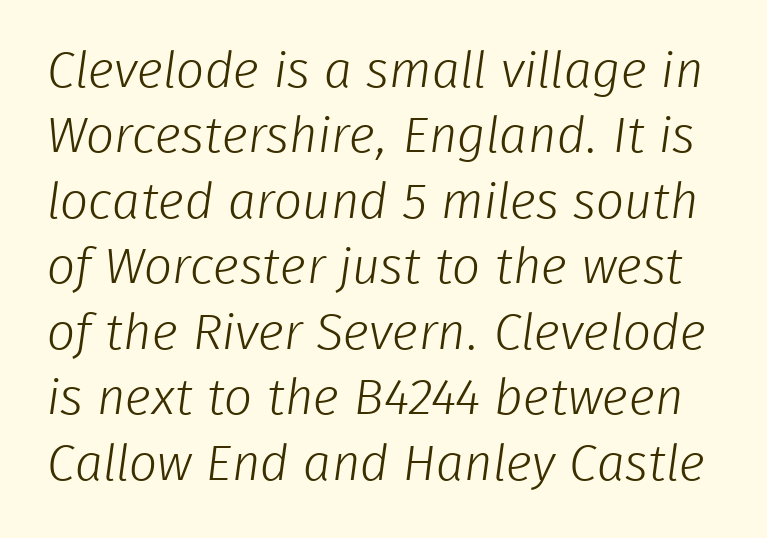
The image shows 50 px light sans-serif type; set normal line spacing (1.31x), normal letter spacing, not underlined; low stroke contrast and a medium x-height.
